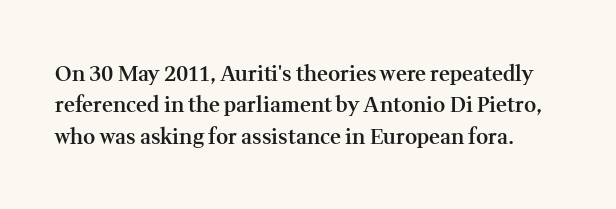
{"italic": "no", "bold": "semi", "underline": "no", "line_spacing": "normal", "line_spacing_ratio": 1.5, "letter_spacing": "normal", "letter_spacing_em": 0.0, "glyph_px": 21}
